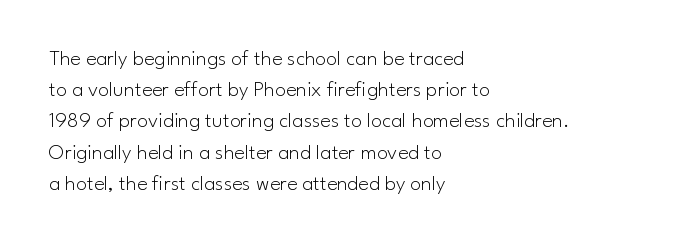
Every row of glyphs begins at an identical x-position on the left. The typesetting does not lean heavy: it is not bold. One glance says typical: line gaps are just what's usual. Underlining? Definitely not there.
